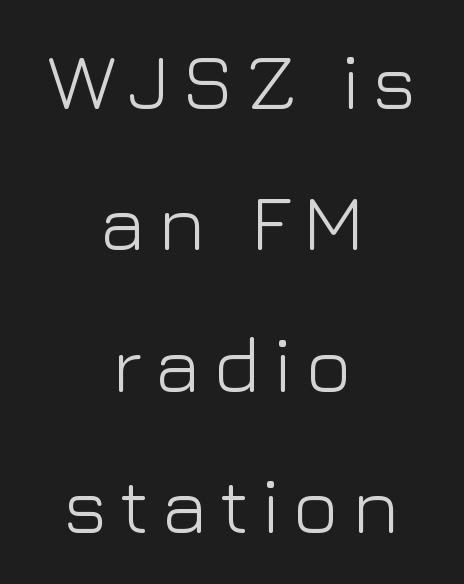
Descender tails drop into unmarked territory. Both edges are ragged and mirror each other, which tells us the setting is centered. Weight: in the light-to-regular range. A typesetter would call this proportional, since set widths differ per character. Every character sits straight up, as roman type does.
